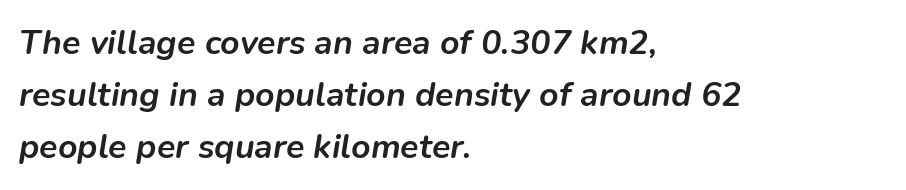
Q: Is the text bold? A: Yes.
Q: Is the text italic (slanted)? A: Yes, it leans right by about 9 degrees.
Q: Is the text underlined? A: No.
Q: How is the paragraph aligned? A: Left-aligned.
Q: Is the spacing between letters normal or unusually wide? A: Normal.
Q: Is the spacing between lines tight, normal or loose? A: Normal.
Q: Width (condensed, normal, or wide)? A: Normal.
Q: Stroke contrast? A: Low.
Q: x-height? A: Medium.
Q: Monospaced? A: No.
